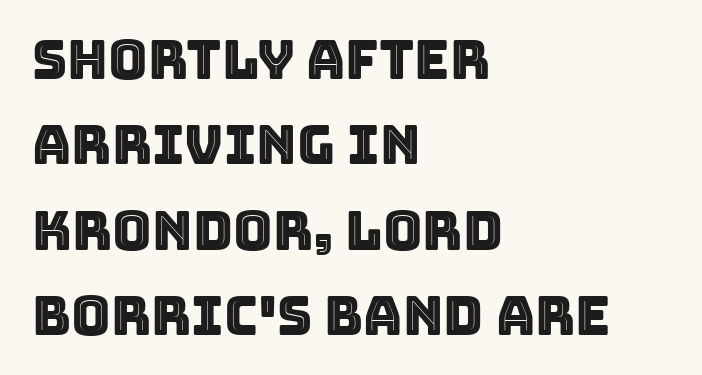
{"italic": "no", "width": "normal", "x_height": "large", "monospaced": "no", "underline": "no", "align": "left", "line_spacing": "normal", "line_spacing_ratio": 1.58, "letter_spacing": "normal", "letter_spacing_em": 0.0, "glyph_px": 54}
